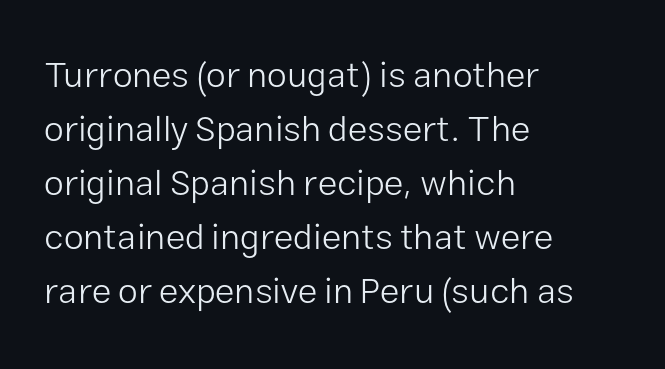
Q: Is the text bold? A: No.
Q: Is the text italic (slanted)? A: No, it is upright.
Q: Is the typeface a serif or a sans-serif typeface? A: Sans-serif.
Q: Is the text underlined? A: No.
Q: How is the paragraph aligned? A: Left-aligned.
Q: Is the spacing between letters normal or unusually wide? A: Normal.
Q: Is the spacing between lines tight, normal or loose? A: Normal.
Q: Width (condensed, normal, or wide)? A: Normal.
Q: Stroke contrast? A: Low.
Q: x-height? A: Medium.
Q: Monospaced? A: No.
